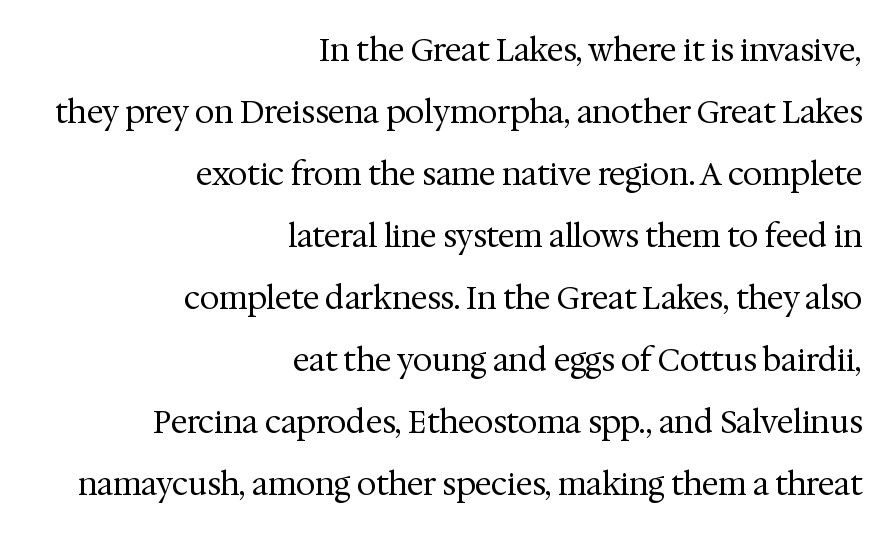
Compared with typical paragraphs, the rows here are farther apart. The letters stand upright; this is a roman face. Varying glyph widths throughout — classic text-font behaviour. Clear beneath every line of the passage. The letters carry serifs — small finishing strokes at the ends of their stems.
